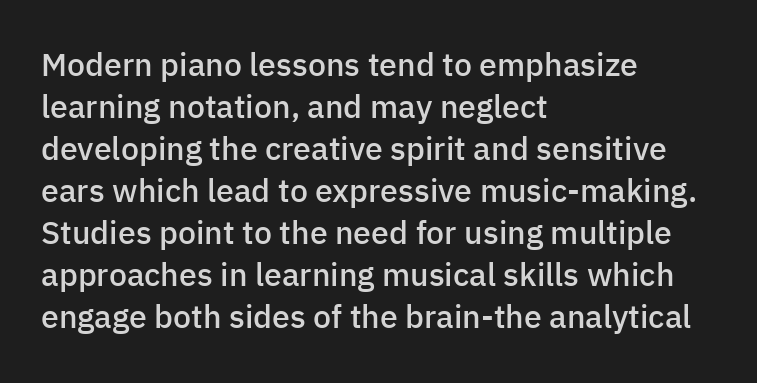
{"serif": "no", "italic": "no", "bold": "semi", "weight": "semibold", "width": "normal", "stroke_contrast": "low", "x_height": "medium", "monospaced": "no", "underline": "no", "align": "left", "line_spacing": "normal", "line_spacing_ratio": 1.31, "letter_spacing": "normal", "letter_spacing_em": 0.0, "glyph_px": 32}
